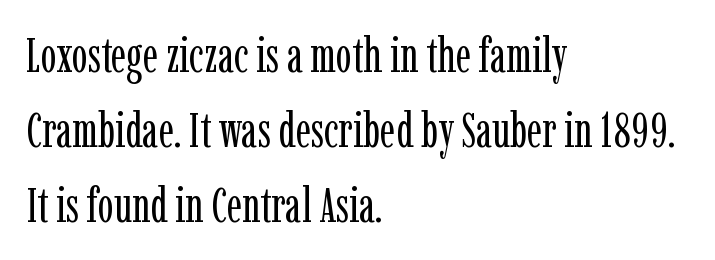
{"serif": "yes", "italic": "no", "bold": "no", "weight": "regular", "width": "condensed", "stroke_contrast": "low", "x_height": "medium", "monospaced": "no", "underline": "no", "align": "left", "line_spacing": "normal", "line_spacing_ratio": 1.56, "letter_spacing": "normal", "letter_spacing_em": 0.0, "glyph_px": 48}
